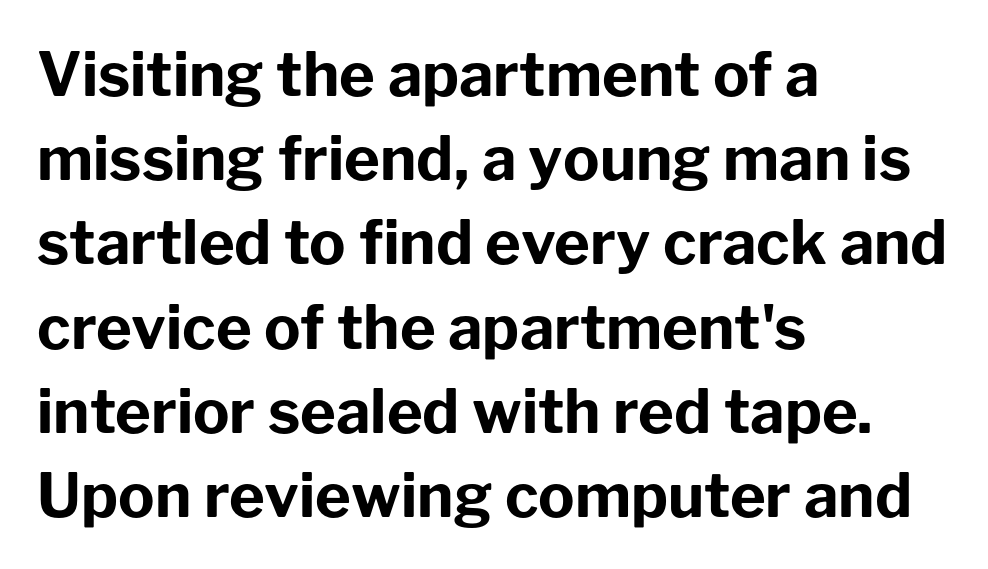
The line texture is even and compact thanks to regular tracking. Proportional: the letters do not fall into vertical columns. Anything drawn beneath the words? Only blank space. Students, observe: this is what conventionally led text looks like.
